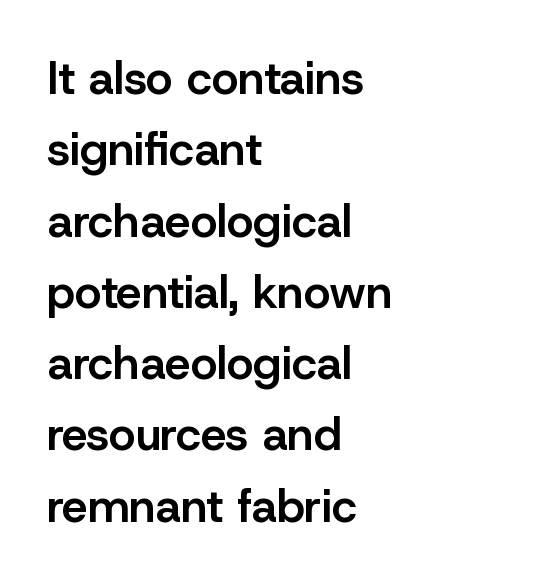
Tracking value appears to be zero — textbook default spacing. Unlike italic type, these characters show no tilt at all. A somewhat darkened texture: the type is semibold rather than bold. Interline gaps are of average width in this sample. This is sans-serif lettering, the kind often seen on screens and signage. The words here are not underlined.
